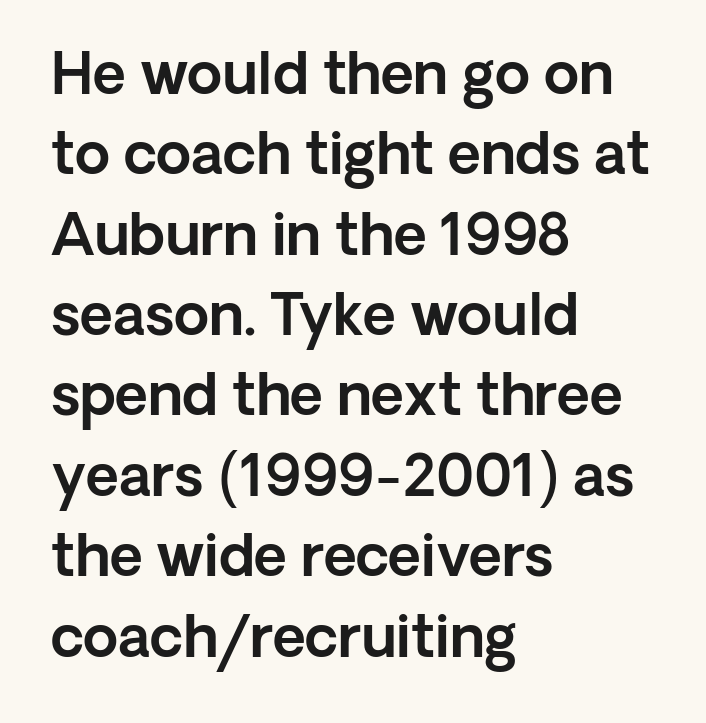
{"serif": "no", "italic": "no", "width": "normal", "x_height": "medium", "monospaced": "no", "underline": "no", "align": "left", "line_spacing": "normal", "line_spacing_ratio": 1.41, "letter_spacing": "normal", "letter_spacing_em": 0.0, "glyph_px": 57}
